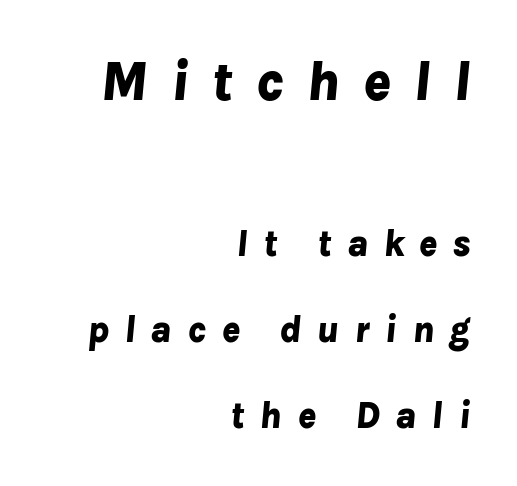
Q: Is the text bold? A: Yes.
Q: Is the text italic (slanted)? A: Yes, it leans right by about 8 degrees.
Q: Is the text underlined? A: No.
Q: How is the paragraph aligned? A: Right-aligned.
Q: Is the spacing between letters normal or unusually wide? A: Unusually wide.
Q: Is the spacing between lines tight, normal or loose? A: Loose.
Q: Which block of text is set in a larger size, the first (top) or the second (bottom)? A: The first (top) one.
Q: Width (condensed, normal, or wide)? A: Normal.
Q: Stroke contrast? A: Low.
Q: x-height? A: Medium.
Q: Monospaced? A: No.
